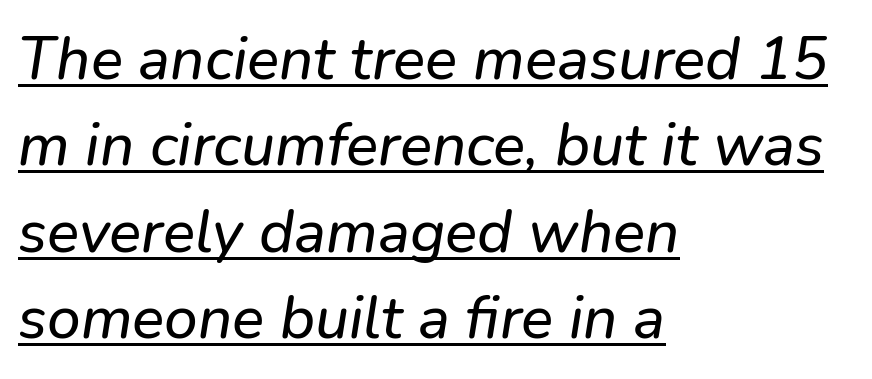
Q: Is the typeface a serif or a sans-serif typeface? A: Sans-serif.
Q: Is the text underlined? A: Yes.
Q: How is the paragraph aligned? A: Left-aligned.
Q: Is the spacing between letters normal or unusually wide? A: Normal.
Q: Is the spacing between lines tight, normal or loose? A: Normal.
Q: Width (condensed, normal, or wide)? A: Normal.
Q: Stroke contrast? A: Low.
Q: x-height? A: Medium.
Q: Monospaced? A: No.
